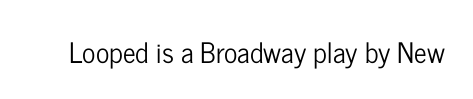
{"serif": "no", "italic": "no", "width": "condensed", "stroke_contrast": "low", "x_height": "medium", "monospaced": "no", "underline": "no", "letter_spacing": "normal", "letter_spacing_em": 0.0, "glyph_px": 28}
